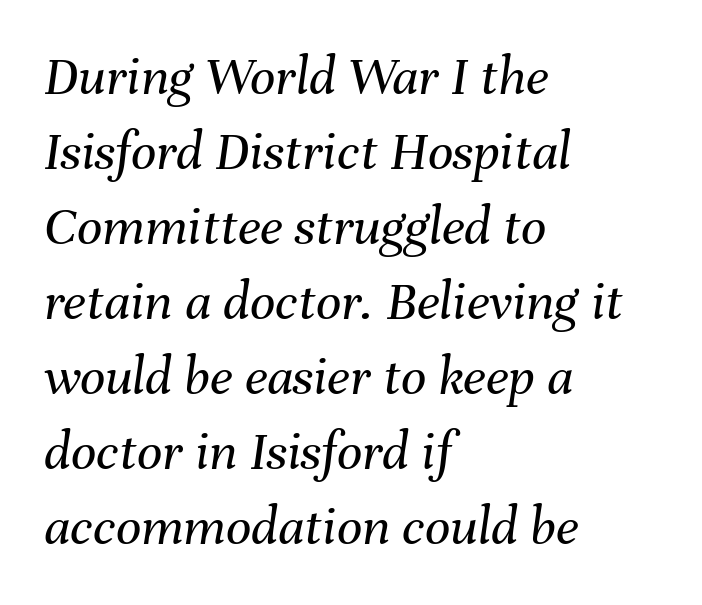
The image shows 56 px regular-weight type, italic (leaning right); set left-aligned, normal line spacing (1.34x), normal letter spacing, not underlined; medium stroke contrast and a medium x-height.
